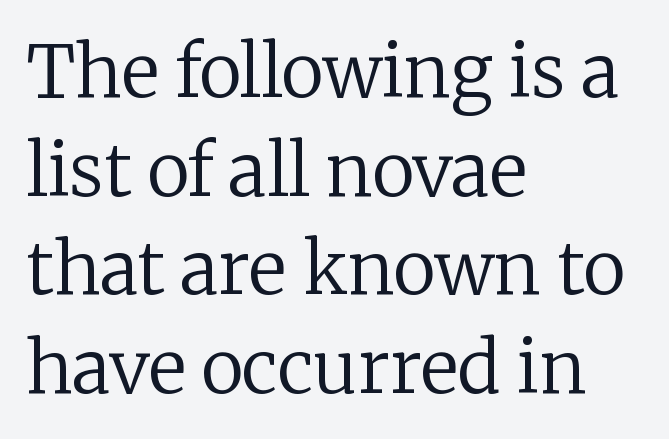
{"serif": "yes", "italic": "no", "bold": "no", "weight": "regular", "width": "normal", "stroke_contrast": "low", "x_height": "medium", "monospaced": "no", "underline": "no", "align": "left", "line_spacing": "normal", "line_spacing_ratio": 1.37, "letter_spacing": "normal", "letter_spacing_em": 0.0, "glyph_px": 72}
